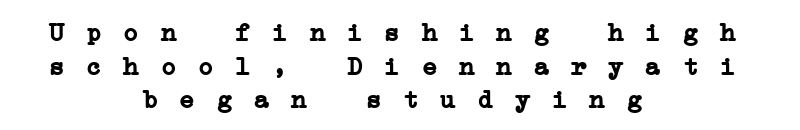
{"bold": "yes", "underline": "no", "align": "center", "line_spacing": "normal", "line_spacing_ratio": 1.29, "letter_spacing": "wide", "letter_spacing_em": 0.23, "glyph_px": 26}
